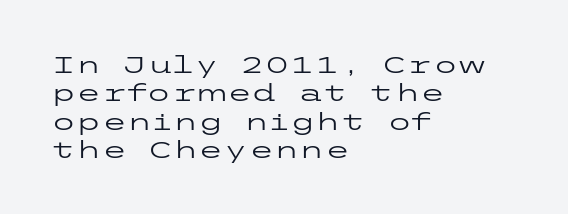
Nobody touched the tracking dial on this one. Visually the block forms a straight wall on the left and a jagged coastline on the right. Posture: upright roman. Beneath every word, the page is bare.
